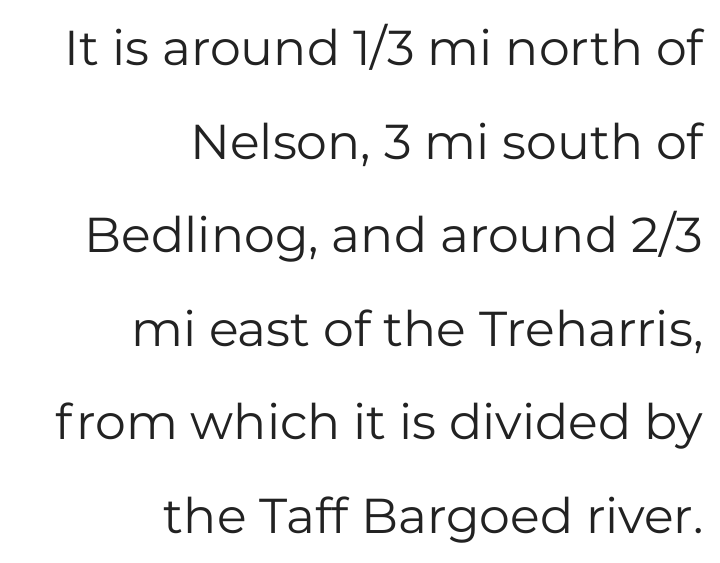
The image shows 49 px regular-weight sans-serif type, upright; set right-aligned, loose line spacing (1.91x), normal letter spacing, not underlined; low stroke contrast and a medium x-height.
